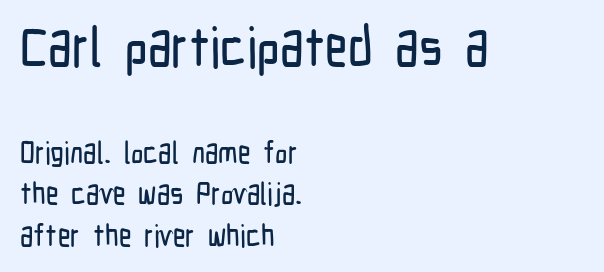
Character size in the leading block exceeds that of the trailing block. Here the designer chose a conventional face with non-uniform glyph widths. Just letters on the line, the space beneath them empty. Compared with a centered layout, this one pins lines to the left instead.
